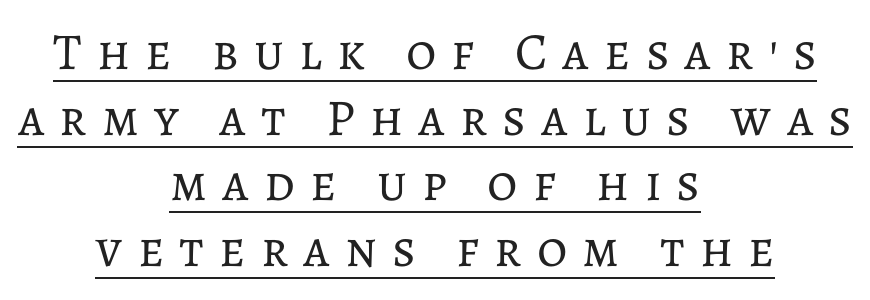
Q: Is the text bold? A: No.
Q: Is the text italic (slanted)? A: No, it is upright.
Q: Is the text underlined? A: Yes.
Q: How is the paragraph aligned? A: Centered.
Q: Is the spacing between letters normal or unusually wide? A: Unusually wide.
Q: Is the spacing between lines tight, normal or loose? A: Normal.
Q: Width (condensed, normal, or wide)? A: Normal.
Q: Stroke contrast? A: Low.
Q: x-height? A: Medium.
Q: Monospaced? A: No.
